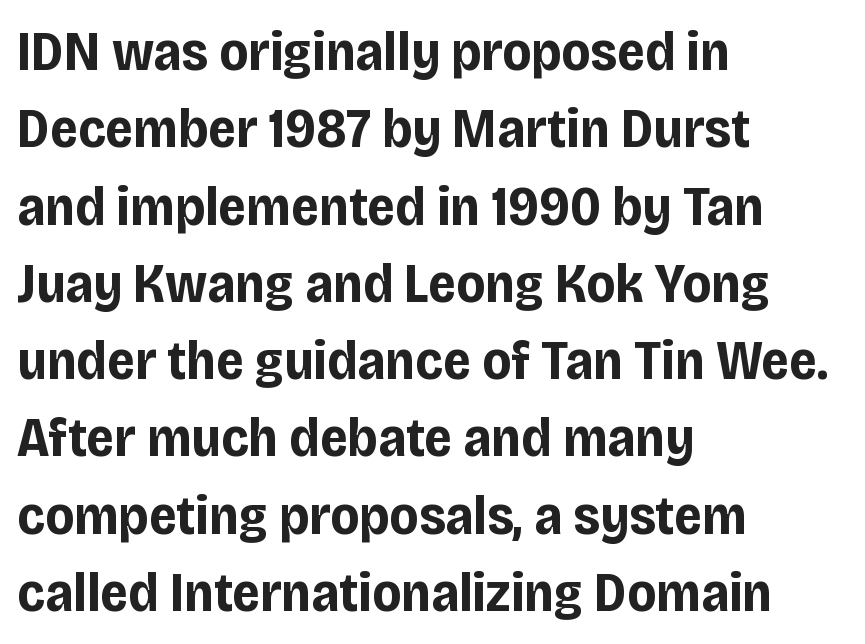
{"serif": "no", "italic": "no", "bold": "yes", "weight": "bold", "width": "condensed", "stroke_contrast": "low", "x_height": "large", "monospaced": "no", "underline": "no", "align": "left", "line_spacing": "normal", "line_spacing_ratio": 1.38, "letter_spacing": "normal", "letter_spacing_em": 0.0, "glyph_px": 56}
